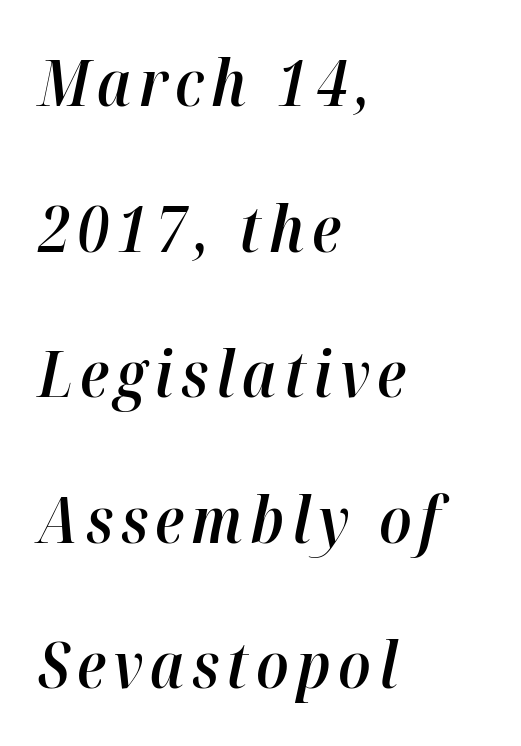
The words here are not underlined. Where is the straight margin? On the left. Each letter keeps its own natural width here, so spacing adapts to shape. The whole block is typeset with a tilt. Compared with an ordinary text face, these strokes are moderately heavier — a semibold. Rows of type keep a wide berth in the vertical direction.
